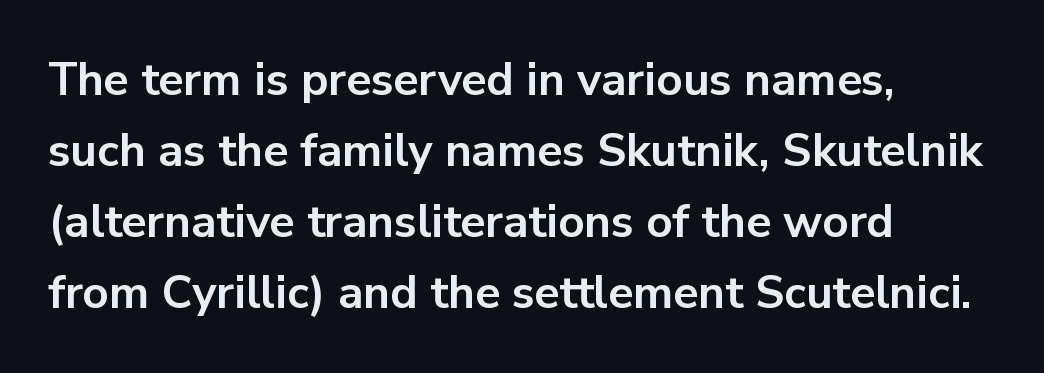
The image shows 46 px bold sans-serif type, upright; set left-aligned, normal line spacing (1.54x), normal letter spacing, not underlined; low stroke contrast and a medium x-height.
